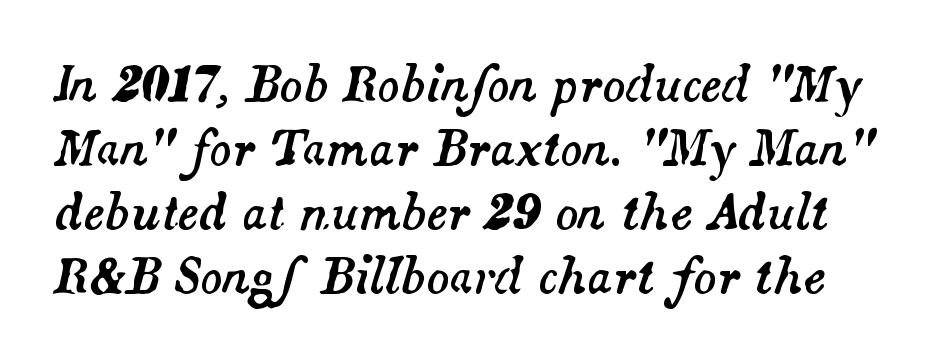
Spacing verdict: proportional, widths tailored to each character. Slant detected: the letters are inclined. Characters follow at the spacing the type designer built in. No word sits above an underline. Notice how descenders clear the ascenders below comfortably — that's standard leading.
